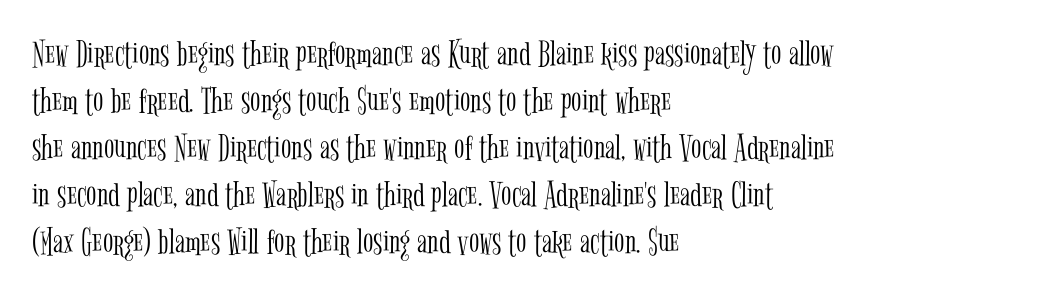
Q: Is the text bold? A: No.
Q: Is the text italic (slanted)? A: No, it is upright.
Q: Is the typeface a serif or a sans-serif typeface? A: Serif.
Q: Is the text underlined? A: No.
Q: How is the paragraph aligned? A: Left-aligned.
Q: Is the spacing between letters normal or unusually wide? A: Normal.
Q: Width (condensed, normal, or wide)? A: Condensed.
Q: Stroke contrast? A: Low.
Q: x-height? A: Medium.
Q: Monospaced? A: No.
